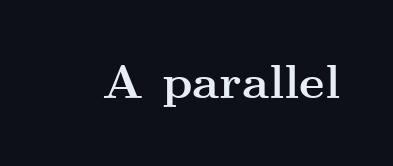
The text was rendered using a seriffed face with decorative stroke endings. The foot of each line stays bare and open. Characters remain perfectly vertical along every line. Here the designer chose a conventional face with non-uniform glyph widths. Strokes here are thick enough to call this a true bold.
